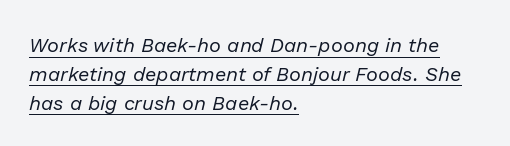
The line texture is even and compact thanks to regular tracking. The cut favours lightness, reaching ordinary text weight at its darkest. The rendering uses a moderate line-height, typical for paragraphs. Every word sits above its own underline.
